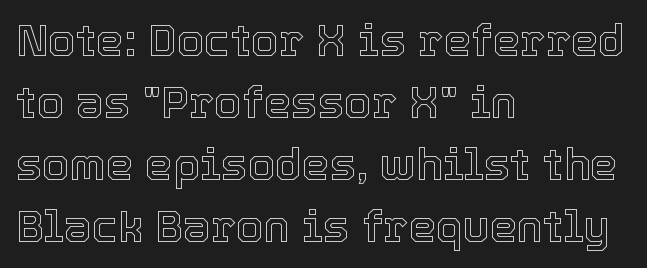
Students, observe: this is what conventionally led text looks like. This sample is left-justified, so line endings fall wherever the words run out. Decoration check: the copy has no underline. Italic? Not at all — the glyphs are vertical. The letterforms sit shoulder to shoulder at normal distance. Do the characters align in a grid? No, the font is proportional.
